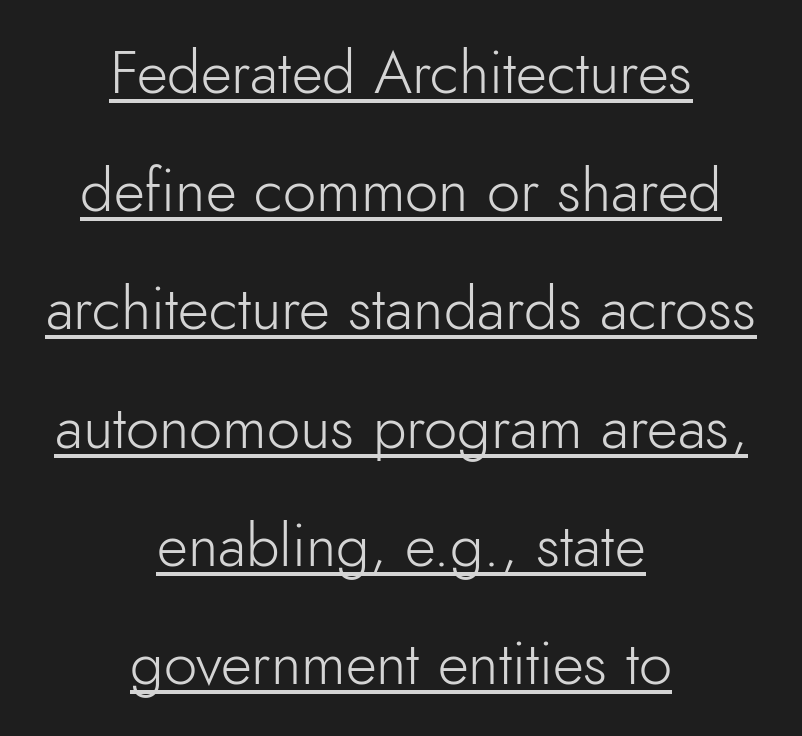
Unlike italic type, these characters show no tilt at all. Leading is clearly above the norm, producing a sparse column. Which margin do the lines hug? Neither — every line sits in the middle. A rule runs beneath these lines of type.
